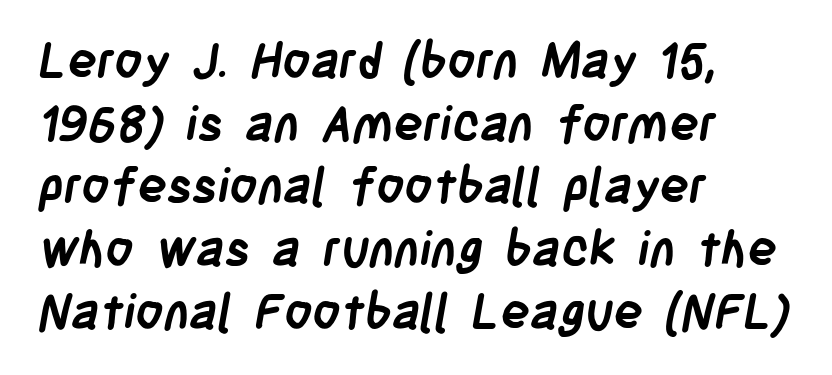
A typesetter would call this proportional, since set widths differ per character. Words appear dense and cohesive because spacing is normal. The foot of each line stays bare and open. One-word summary of the alignment: left.
